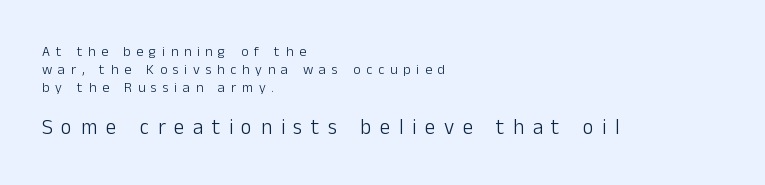
{"italic": "no", "bold": "no", "underline": "no", "align": "left", "line_spacing": "normal", "line_spacing_ratio": 1.28, "letter_spacing": "wide", "letter_spacing_em": 0.41, "larger_block": "second", "size_ratio": 1.5, "glyph_px": 21}
